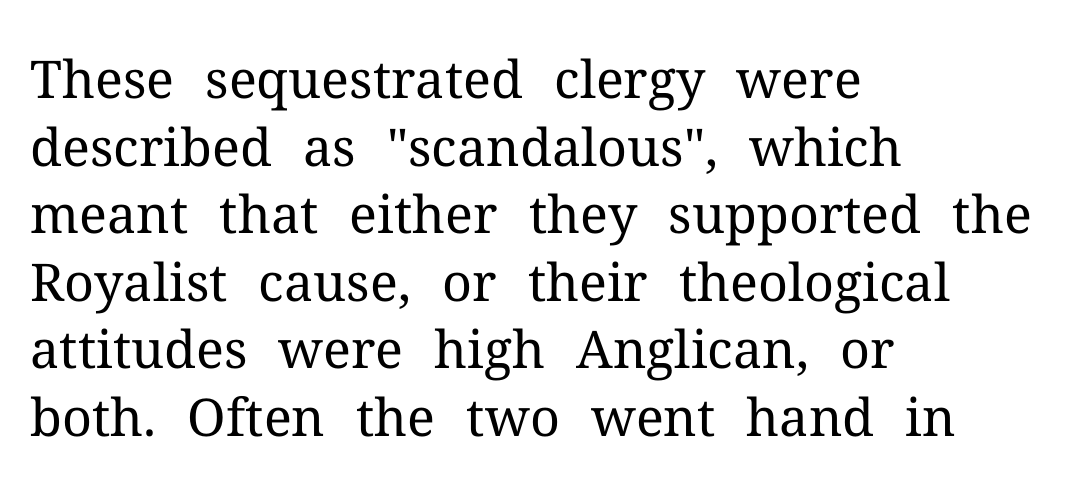
{"serif": "yes", "italic": "no", "bold": "no", "weight": "regular", "width": "normal", "stroke_contrast": "medium", "x_height": "medium", "monospaced": "no", "underline": "no", "align": "left", "line_spacing": "normal", "line_spacing_ratio": 1.3, "letter_spacing": "normal", "letter_spacing_em": 0.0, "glyph_px": 52}
